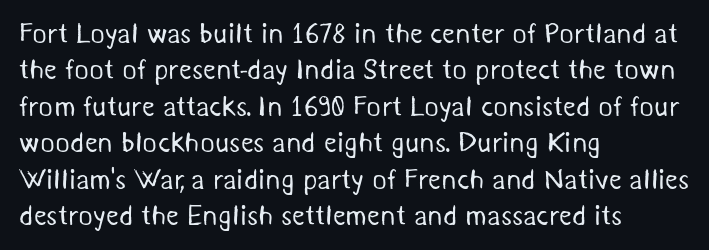
The strokes are not fattened; the text isn't bold. Looks like regular typesetting: each glyph gets only the width it needs. Lines of text with bare space underneath. How would I describe the line gaps? Plain and ordinary. Grotesque or geometric, the face here clearly has no serifs.
